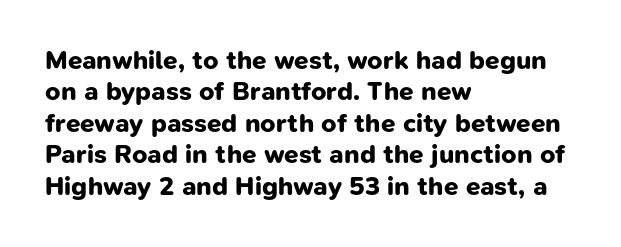
The image shows 26 px bold type; set left-aligned, line spacing 1.21x, normal letter spacing, not underlined.
